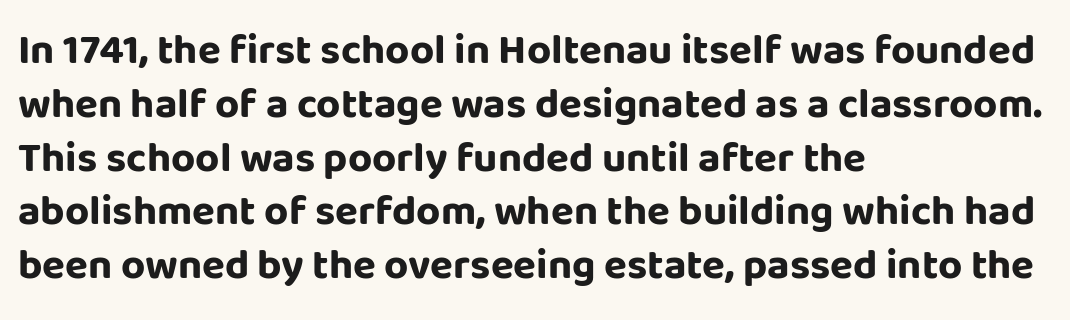
Q: Is the text bold? A: Yes.
Q: Is the text italic (slanted)? A: No, it is upright.
Q: Is the typeface a serif or a sans-serif typeface? A: Sans-serif.
Q: Is the text underlined? A: No.
Q: How is the paragraph aligned? A: Left-aligned.
Q: Is the spacing between letters normal or unusually wide? A: Normal.
Q: Is the spacing between lines tight, normal or loose? A: Normal.
Q: Width (condensed, normal, or wide)? A: Normal.
Q: Stroke contrast? A: Low.
Q: x-height? A: Large.
Q: Monospaced? A: No.
